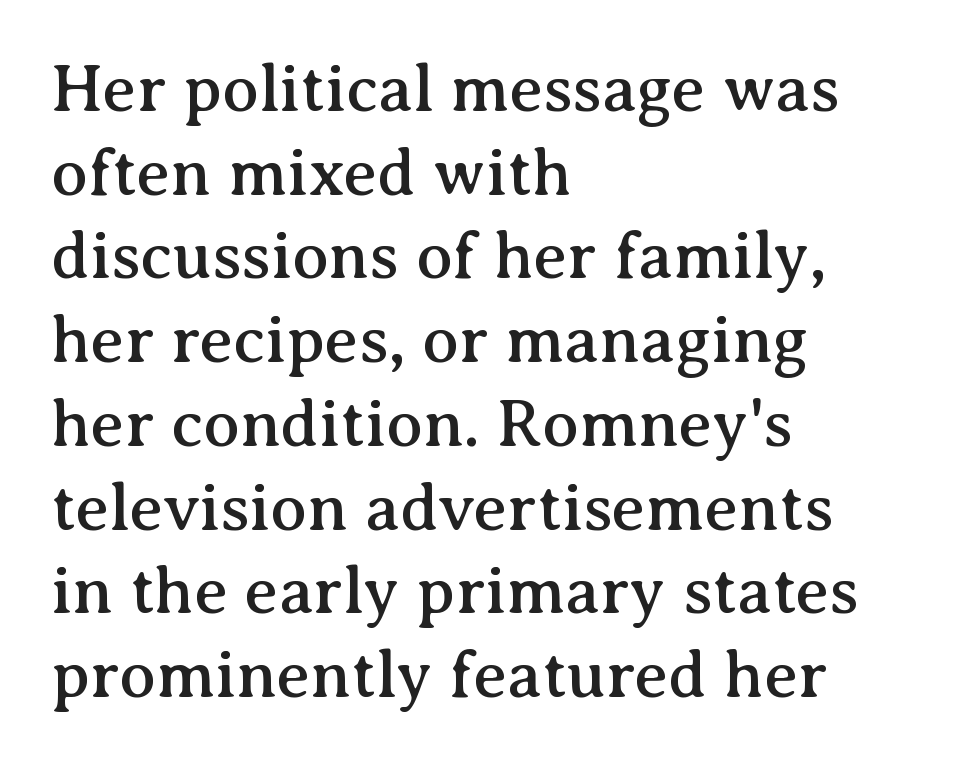
{"serif": "yes", "italic": "no", "width": "normal", "stroke_contrast": "medium", "x_height": "medium", "monospaced": "no", "underline": "no", "align": "left", "line_spacing": "normal", "line_spacing_ratio": 1.25, "letter_spacing": "normal", "letter_spacing_em": 0.0, "glyph_px": 67}
